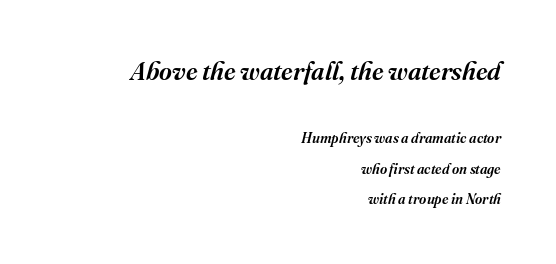
The more generous point size was reserved for the upper chunk. A bare baseline throughout the passage. Whoever set this chose breathing room over compactness in the vertical rhythm. A typesetter would mark this as italic. What stands out about the letter spacing? Nothing — it is the standard amount.
